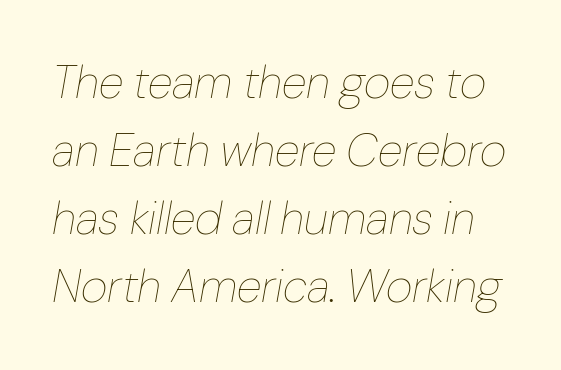
{"italic": "yes", "lean": "right", "slant_degrees": 10, "bold": "no", "weight": "thin", "width": "normal", "stroke_contrast": "low", "x_height": "medium", "monospaced": "no", "underline": "no", "line_spacing": "normal", "line_spacing_ratio": 1.48, "letter_spacing": "normal", "letter_spacing_em": 0.0, "glyph_px": 46}
